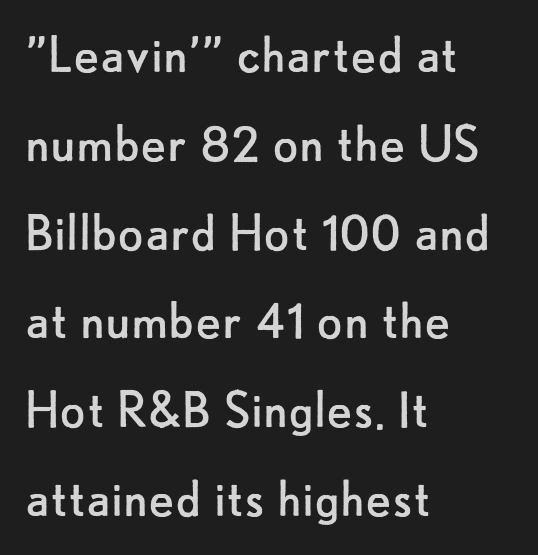
A bare baseline throughout the passage. These lines sit exactly where default settings would place them. Caption: multi-line text, flush left, ragged right. The face used here is a sans, in the tradition of grotesques and geometrics. Weight class: somewhere from thin through regular. Is the letter spacing exaggerated? No — it looks like the ordinary default.
